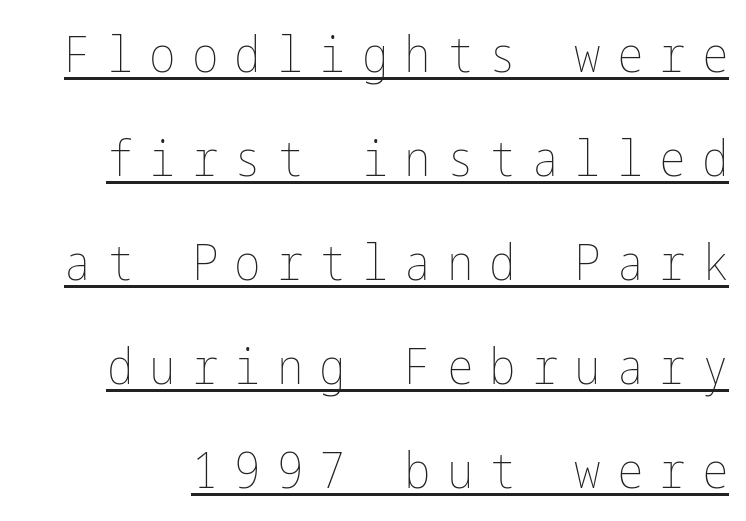
The passage shown is not bold in any degree. The passage shown stacks its lines with a broad gap. Upright lettering throughout. Display-style spreading of the glyphs; the letterfit is very open. Like a heading marked for emphasis, these lines bear an underscore.
